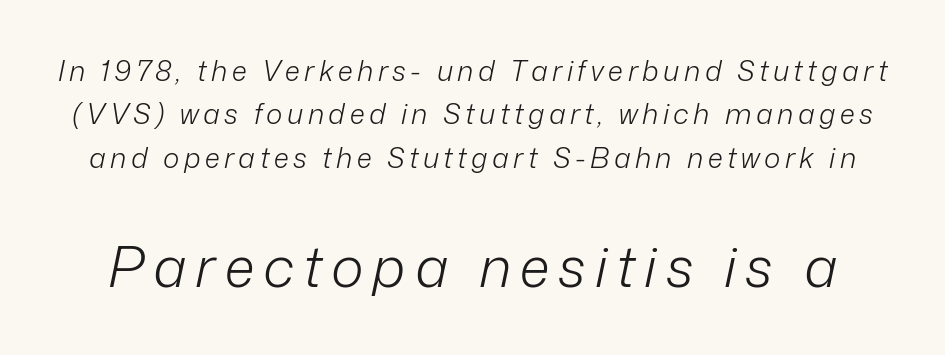
{"italic": "yes", "lean": "right", "slant_degrees": 12, "bold": "no", "weight": "light", "width": "normal", "stroke_contrast": "low", "x_height": "medium", "monospaced": "no", "underline": "no", "line_spacing": "normal", "line_spacing_ratio": 1.55, "larger_block": "second", "size_ratio": 2.0, "glyph_px": 56}
